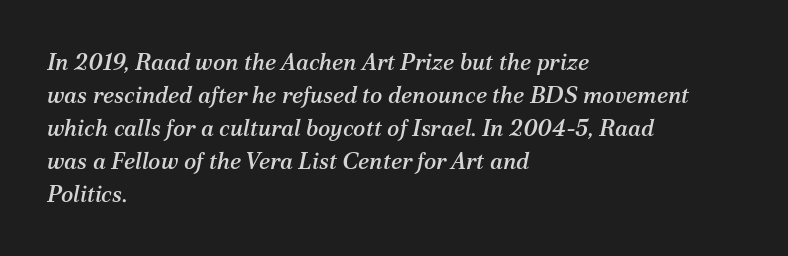
{"italic": "yes", "lean": "right", "slant_degrees": 12, "underline": "no", "align": "left", "line_spacing": "normal", "line_spacing_ratio": 1.43, "letter_spacing": "normal", "letter_spacing_em": 0.0, "glyph_px": 23}
